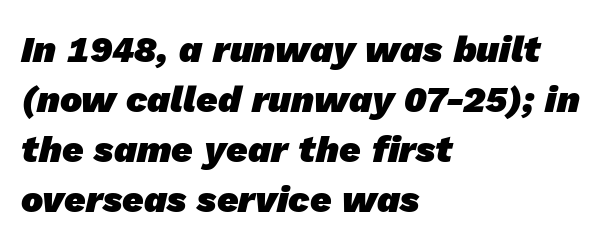
The face used here has the dense, thick strokes of a bold. Serifs: no, the terminals of the letterforms are clean. Horizontally, the lines are justified to the leading edge only. Regular leading. This rendering leaves character spacing at its baseline value. Check the space under the baseline: it is left empty.
